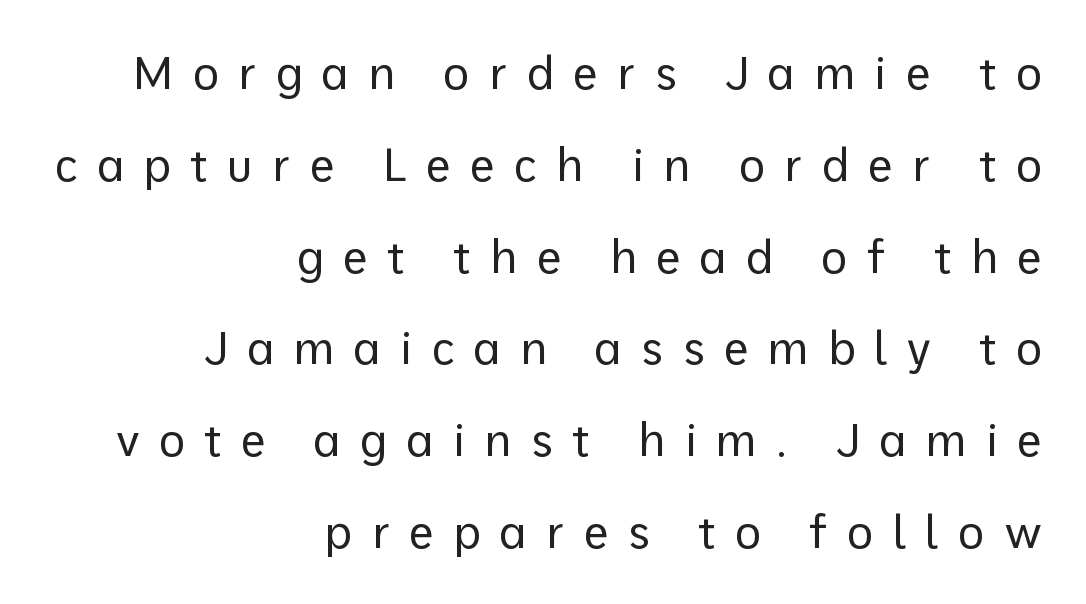
If you drew a line through each stem, it would be perfectly vertical. In CSS terms this would be text-align: right. This rendering employs a face without finishing strokes, i.e., a sans-serif. Is this a fixed-width face? No — the glyphs have proportional, varying widths. The space directly below the letters is spotless. The face used here is rendered with a markedly widened letterfit.
